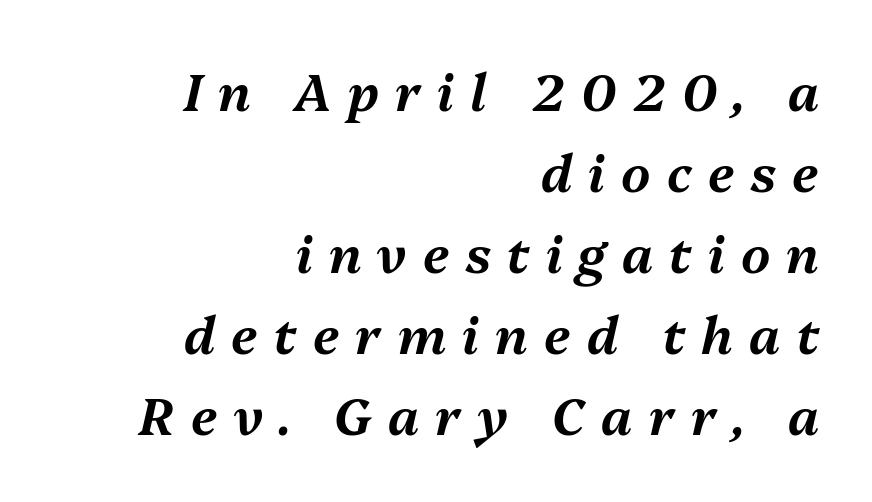
The image shows 51 px text type, italic (leaning right); set right-aligned, normal line spacing (1.59x), unusually wide letter spacing (+0.32 em), not underlined; medium stroke contrast and a medium x-height.
